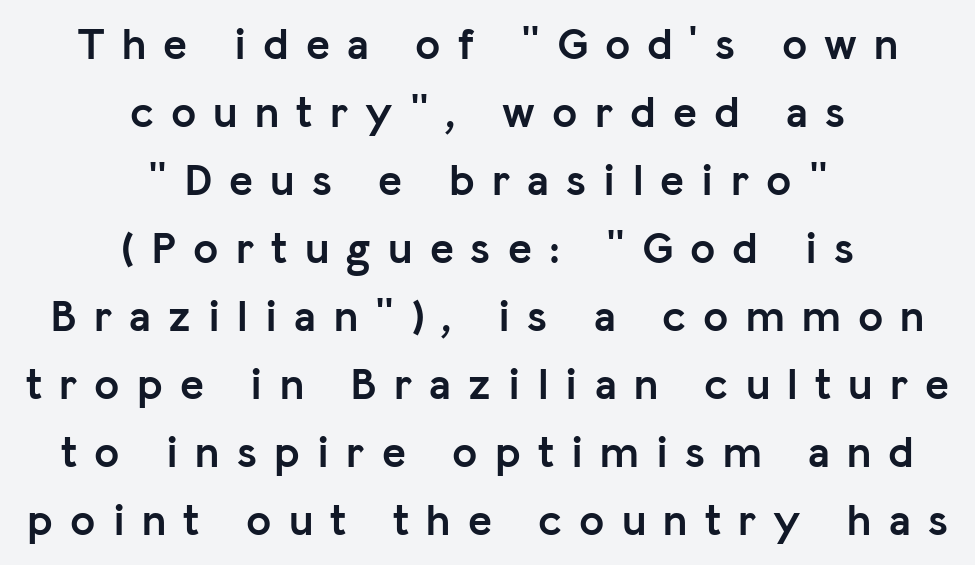
Grotesque or geometric, the face here clearly has no serifs. How would I describe the line gaps? Plain and ordinary. Display-style spreading of the glyphs; the letterfit is very open. Heft: maximum for text — a bold. Neither beginnings nor endings align; midpoints do. The zone under the glyphs is completely vacant.
